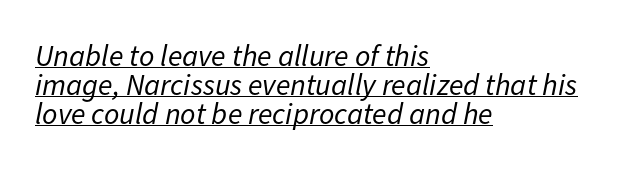
The image shows 30 px regular-weight type, italic (leaning right); set left-aligned, tight line spacing (0.96x), normal letter spacing, underlined; low stroke contrast and a medium x-height.
